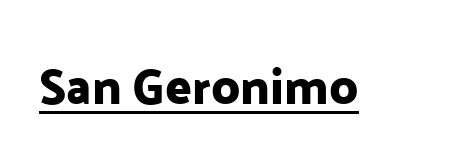
Q: Is the text italic (slanted)? A: No, it is upright.
Q: Is the typeface a serif or a sans-serif typeface? A: Sans-serif.
Q: Is the text underlined? A: Yes.
Q: Is the spacing between letters normal or unusually wide? A: Normal.
Q: Width (condensed, normal, or wide)? A: Normal.
Q: Stroke contrast? A: Low.
Q: x-height? A: Medium.
Q: Monospaced? A: No.
